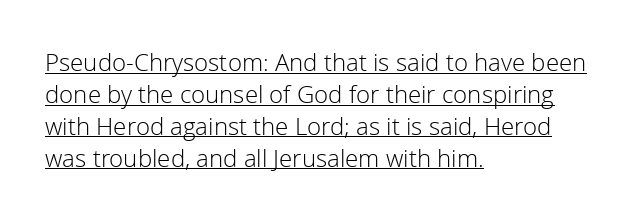
Q: Is the text bold? A: No.
Q: Is the text italic (slanted)? A: No, it is upright.
Q: Is the text underlined? A: Yes.
Q: How is the paragraph aligned? A: Left-aligned.
Q: Is the spacing between letters normal or unusually wide? A: Normal.
Q: Is the spacing between lines tight, normal or loose? A: Normal.
